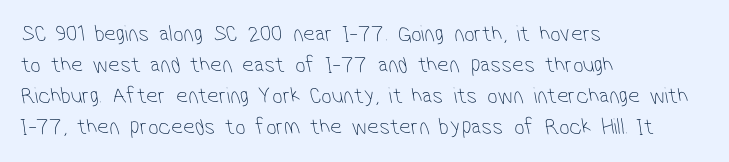
Q: Is the text bold? A: No.
Q: Is the text underlined? A: No.
Q: How is the paragraph aligned? A: Left-aligned.
Q: Is the spacing between letters normal or unusually wide? A: Normal.
Q: Is the spacing between lines tight, normal or loose? A: Normal.
